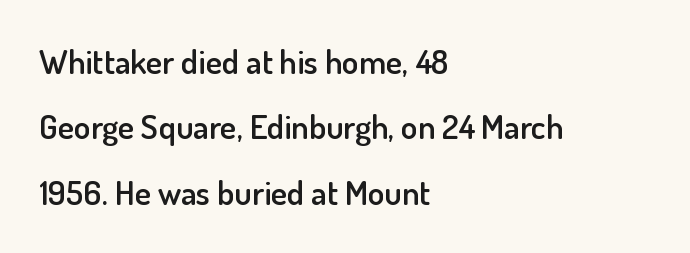
A great deal of white space separates one row of letters from the next. Glyph-to-glyph distance matches everyday printed text. Check under the words: just untouched page. This is the regular roman posture of the typeface. Unlike a traditional serif, this face leaves its strokes unadorned. This rendering uses left alignment, leaving the right contour irregular.
